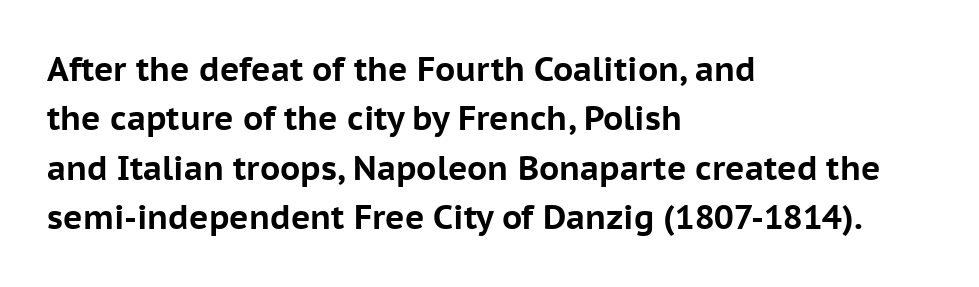
The lettering stays uniformly vertical, giving the passage a roman look. The type is set solid horizontally, with unmodified tracking. This sample has the flowing, uneven cadence of proportional lettering. These lines are set flush left with a ragged right edge. Honestly, there is no underline to notice here at all.
